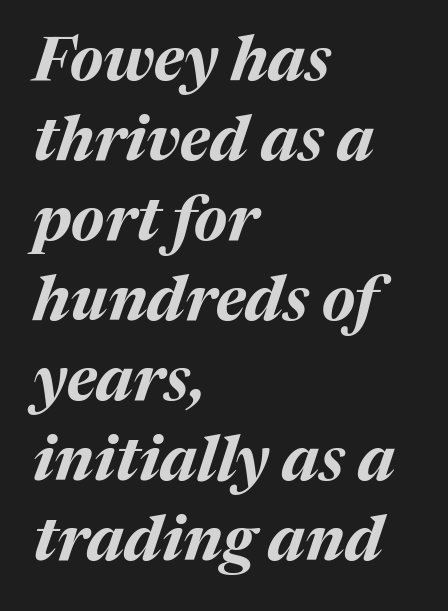
Tracking here is standard; glyphs follow each other at the usual distance. These lines carry a lot of weight — the face is fully bold. The font's italic variant was chosen for this text. You could not count columns in this text — the font is proportionally spaced. One glance says typical: line gaps are just what's usual. The gap between lines stays unmarked.
